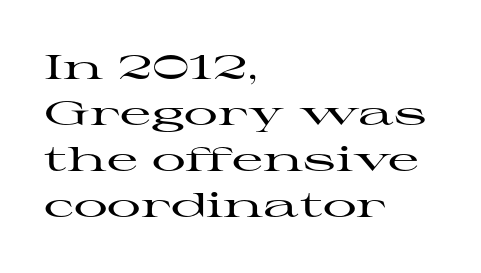
{"serif": "yes", "italic": "no", "width": "wide", "stroke_contrast": "high", "x_height": "medium", "monospaced": "no", "underline": "no", "align": "left", "line_spacing": "normal", "line_spacing_ratio": 1.35, "letter_spacing": "normal", "letter_spacing_em": 0.0, "glyph_px": 34}
